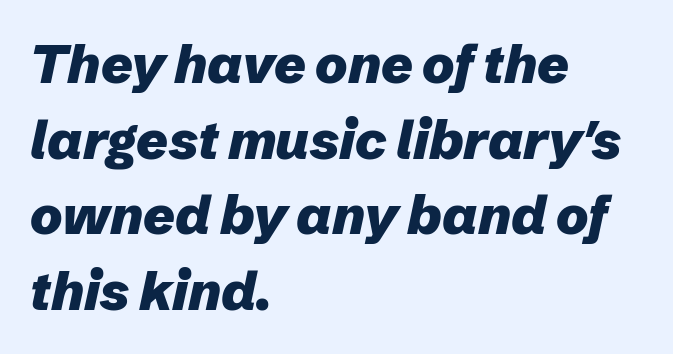
{"italic": "yes", "lean": "right", "slant_degrees": 12, "bold": "yes", "weight": "heavy", "width": "normal", "stroke_contrast": "low", "x_height": "medium", "monospaced": "no", "underline": "no", "align": "left", "line_spacing": "normal", "line_spacing_ratio": 1.4, "letter_spacing": "normal", "letter_spacing_em": 0.0, "glyph_px": 54}
